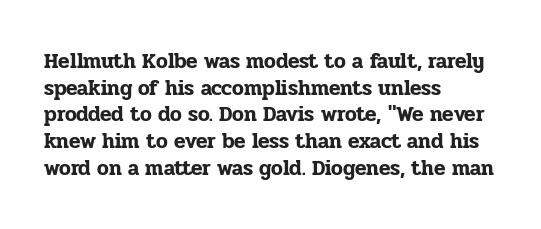
Successive baselines arrive at the customary interval. The space directly below the letters is spotless. The face used here is rendered with its standard letterfit. The rendering anchors every line to the left-hand side.
